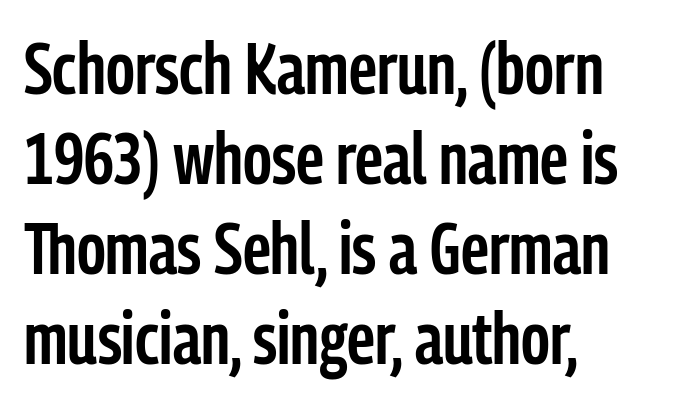
Q: Is the text bold? A: Semi-bold.
Q: Is the text italic (slanted)? A: No, it is upright.
Q: Is the typeface a serif or a sans-serif typeface? A: Sans-serif.
Q: Is the text underlined? A: No.
Q: How is the paragraph aligned? A: Left-aligned.
Q: Is the spacing between letters normal or unusually wide? A: Normal.
Q: Is the spacing between lines tight, normal or loose? A: Normal.
Q: Width (condensed, normal, or wide)? A: Condensed.
Q: Stroke contrast? A: Low.
Q: x-height? A: Medium.
Q: Monospaced? A: No.
